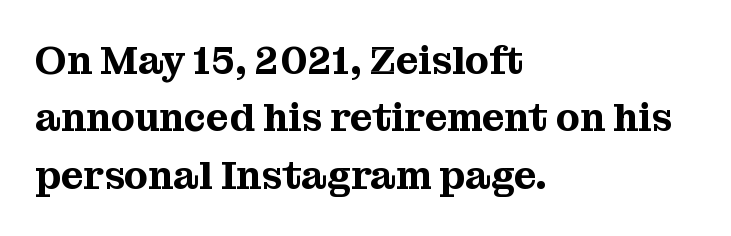
The image shows 39 px serif type, upright; set left-aligned, normal line spacing (1.47x), normal letter spacing, not underlined; medium stroke contrast and a medium x-height.
